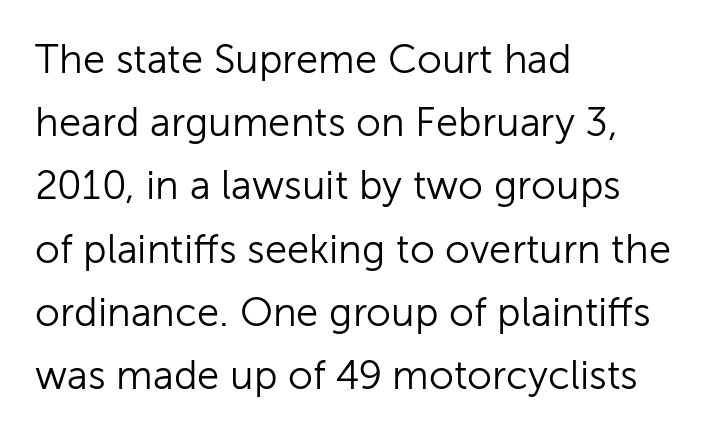
Leading: standard. Caption: standard tracking, unaltered. No letter is thick-stroked: the sample isn't bold. Nothing sits at the stroke ends, so this counts as sans-serif. Every character sits straight up, as roman type does. The passage is arranged the way most books set body copy — flush left.
